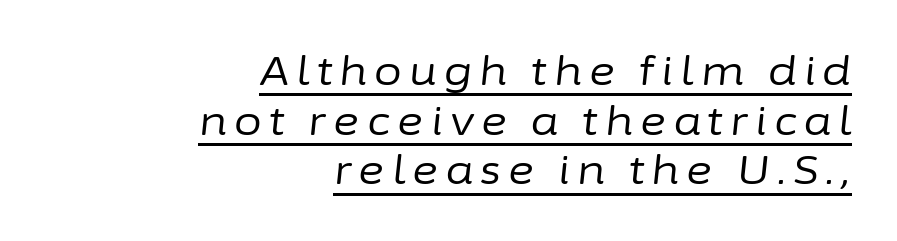
Q: Is the text bold? A: No.
Q: Is the text italic (slanted)? A: Yes, it leans right by about 6 degrees.
Q: Is the text underlined? A: Yes.
Q: How is the paragraph aligned? A: Right-aligned.
Q: Width (condensed, normal, or wide)? A: Normal.
Q: Stroke contrast? A: Low.
Q: x-height? A: Medium.
Q: Monospaced? A: No.
